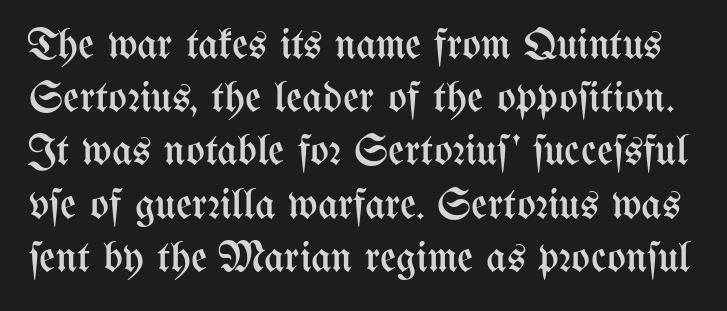
Words appear dense and cohesive because spacing is normal. Do the letters lean? They stand straight. Caption: face not bold, strokes unweighted. Each letter keeps its own natural width here, so spacing adapts to shape.
